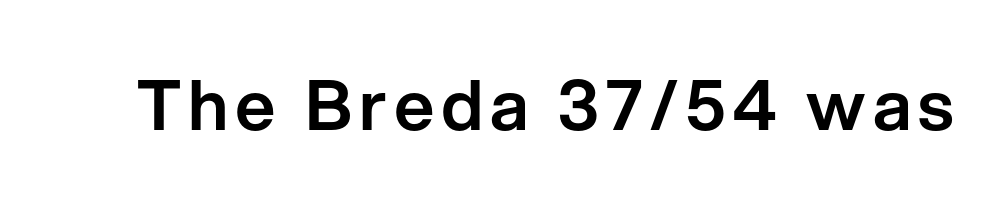
The image shows 70 px sans-serif type, upright; set not underlined; low stroke contrast and a medium x-height.
